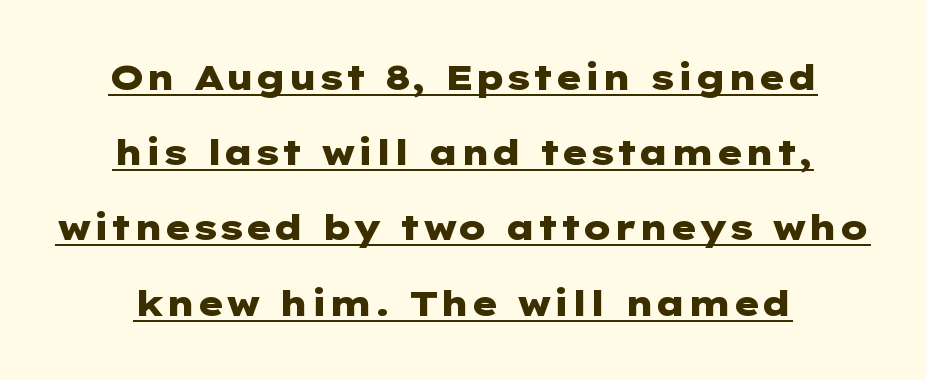
The image shows 35 px heavy, wide sans-serif type, upright; set loose line spacing (2.15x), normal letter spacing, underlined; low stroke contrast and a medium x-height.
